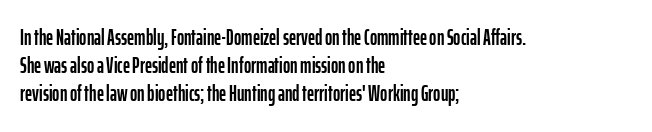
Style check: upright. Decoration check: the copy has no underline. The gaps between neighbouring characters are ordinary and unremarkable. This sample is left-justified, so line endings fall wherever the words run out. The rows are spaced the way most documents space them.
